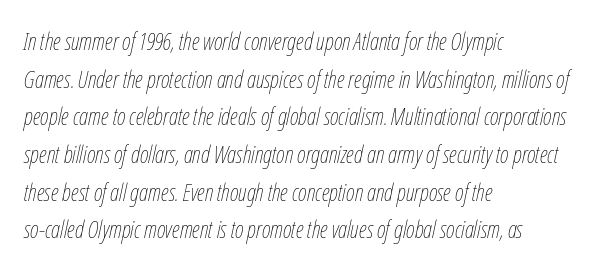
{"italic": "yes", "lean": "right", "slant_degrees": 12, "bold": "no", "underline": "no", "align": "left", "line_spacing": "normal", "line_spacing_ratio": 1.57, "letter_spacing": "normal", "letter_spacing_em": 0.0, "glyph_px": 24}
